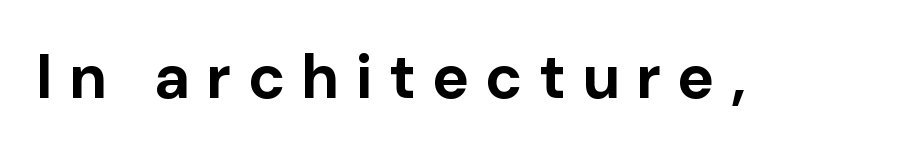
Q: Is the text bold? A: Yes.
Q: Is the text italic (slanted)? A: No, it is upright.
Q: Is the typeface a serif or a sans-serif typeface? A: Sans-serif.
Q: Is the text underlined? A: No.
Q: Is the spacing between letters normal or unusually wide? A: Unusually wide.
Q: Width (condensed, normal, or wide)? A: Normal.
Q: Stroke contrast? A: Low.
Q: x-height? A: Medium.
Q: Monospaced? A: No.
